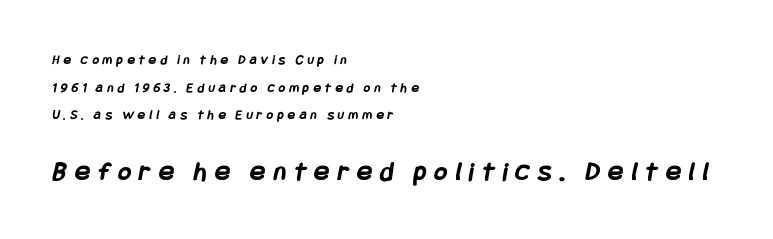
{"serif": "no", "bold": "yes", "weight": "semibold", "width": "condensed", "stroke_contrast": "low", "x_height": "large", "underline": "no", "align": "left", "line_spacing": "loose", "line_spacing_ratio": 1.97, "letter_spacing": "wide", "letter_spacing_em": 0.3, "larger_block": "second", "size_ratio": 2.0, "glyph_px": 28}
